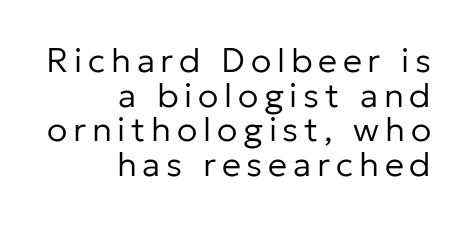
The image shows 34 px regular-weight sans-serif type, upright; set right-aligned, tight line spacing (1.02x), not underlined; low stroke contrast and a medium x-height.
